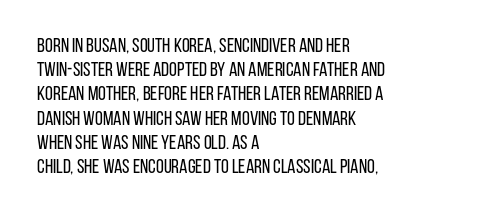
The image shows 20 px text type, upright; set left-aligned, line spacing 1.21x, normal letter spacing, not underlined.
